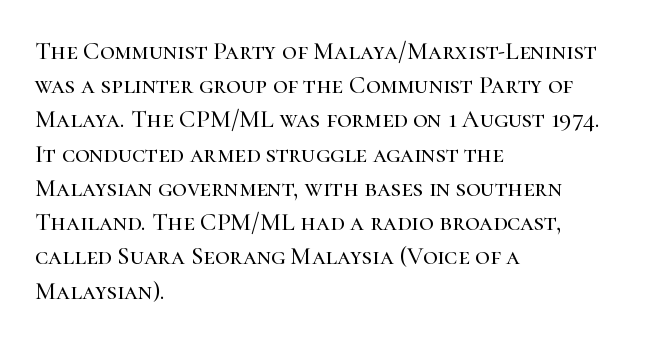
{"italic": "no", "underline": "no", "align": "left", "line_spacing": "normal", "line_spacing_ratio": 1.37, "letter_spacing": "normal", "letter_spacing_em": 0.0, "glyph_px": 25}
